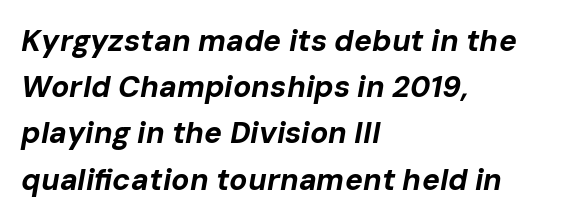
Q: Is the text bold? A: Yes.
Q: Is the text italic (slanted)? A: Yes, it leans right by about 10 degrees.
Q: Is the text underlined? A: No.
Q: How is the paragraph aligned? A: Left-aligned.
Q: Is the spacing between letters normal or unusually wide? A: Normal.
Q: Is the spacing between lines tight, normal or loose? A: Normal.
Q: Width (condensed, normal, or wide)? A: Normal.
Q: Stroke contrast? A: Low.
Q: x-height? A: Medium.
Q: Monospaced? A: No.
